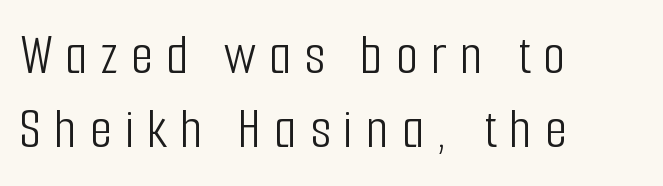
The text was rendered using a sans face with plain stroke endings. The rendering inserts visible extra space after every character. You can tell it's not italic because the verticals are truly vertical. The line-height multiplier appears to be the usual default.
